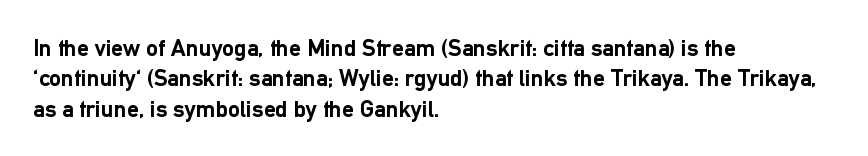
The glyphs are unaccompanied by any horizontal stroke below them. The leading is moderate, giving the passage an even texture. Left-aligned paragraph, ragged on the right. A full-strength bold gives these letters their thick strokes. This sample uses an upright cut, with every glyph sitting square on the baseline.
